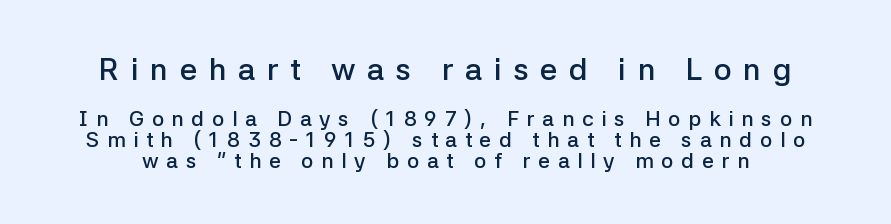
The image shows 31 px semibold sans-serif type, upright; set tight line spacing (1.0x), unusually wide letter spacing (+0.37 em), not underlined; the first (top) block is 1.48x larger; low stroke contrast and a medium x-height.
